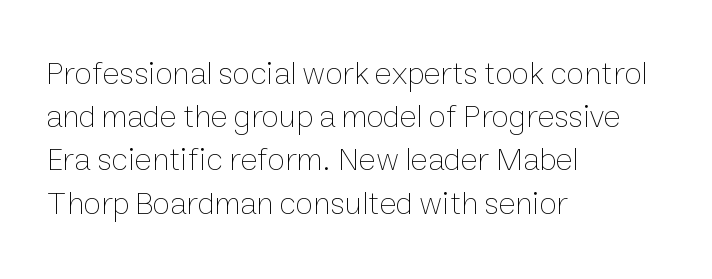
The image shows 32 px thin type, upright; set left-aligned, normal line spacing (1.35x), normal letter spacing, not underlined; low stroke contrast and a medium x-height.
